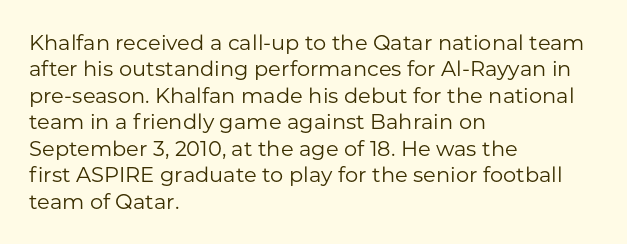
The rendering uses a moderate line-height, typical for paragraphs. Only glyphs here, with clear space below each row. The passage is arranged the way most books set body copy — flush left. Spacing between characters is what you'd get straight out of the box.
